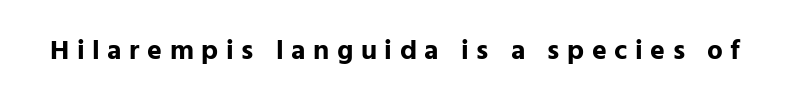
Q: Is the text bold? A: Yes.
Q: Is the text italic (slanted)? A: No, it is upright.
Q: Is the typeface a serif or a sans-serif typeface? A: Sans-serif.
Q: Is the text underlined? A: No.
Q: Is the spacing between letters normal or unusually wide? A: Unusually wide.
Q: Width (condensed, normal, or wide)? A: Normal.
Q: Stroke contrast? A: Low.
Q: x-height? A: Medium.
Q: Monospaced? A: No.
